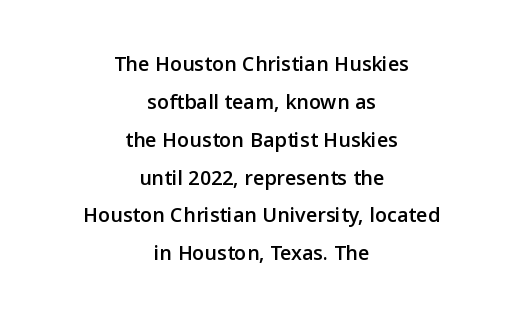
{"italic": "no", "underline": "no", "align": "center", "line_spacing_ratio": 1.72, "letter_spacing": "normal", "letter_spacing_em": 0.0, "glyph_px": 22}
